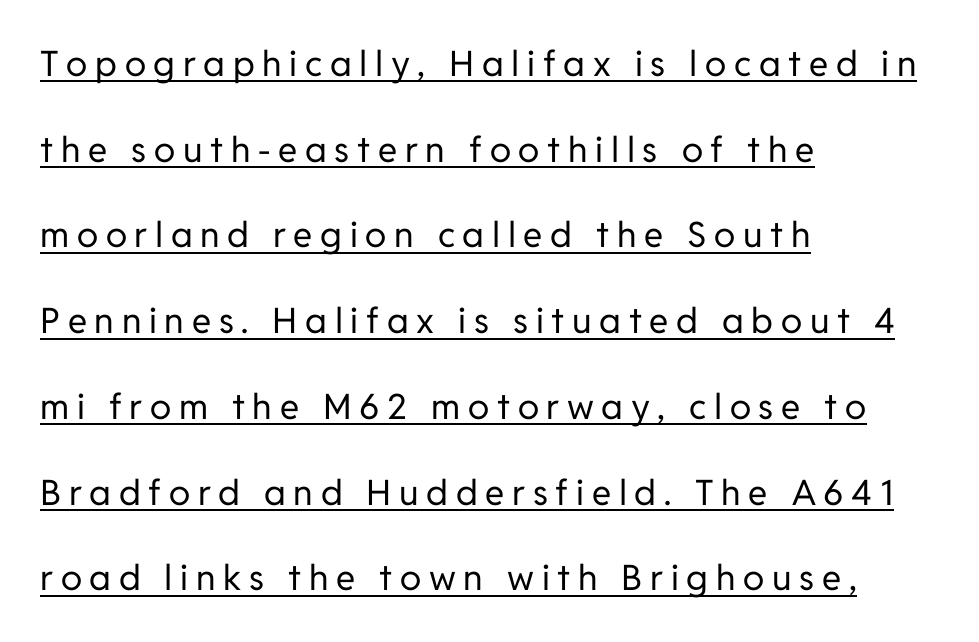
{"serif": "no", "italic": "no", "bold": "no", "weight": "regular", "width": "normal", "stroke_contrast": "low", "x_height": "medium", "monospaced": "no", "underline": "yes", "align": "left", "line_spacing": "loose", "line_spacing_ratio": 2.45, "letter_spacing": "wide", "letter_spacing_em": 0.22, "glyph_px": 35}
